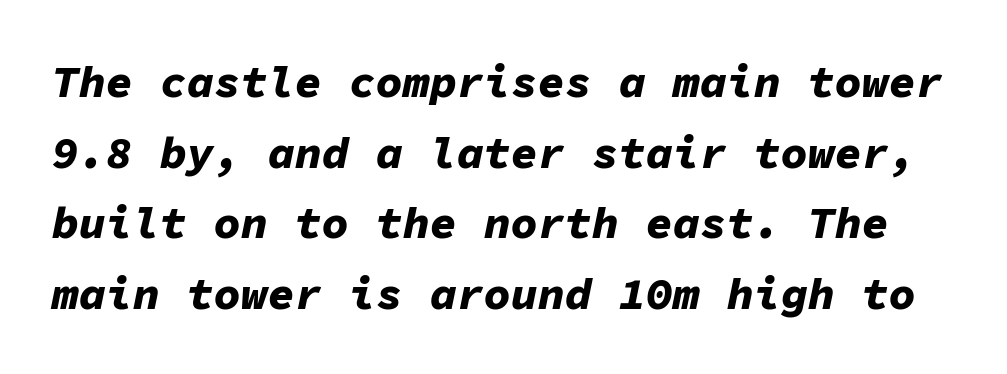
{"italic": "yes", "lean": "right", "slant_degrees": 11, "bold": "yes", "weight": "bold", "width": "normal", "stroke_contrast": "low", "x_height": "medium", "monospaced": "yes", "underline": "no", "line_spacing": "normal", "line_spacing_ratio": 1.57, "letter_spacing": "normal", "letter_spacing_em": 0.0, "glyph_px": 45}
